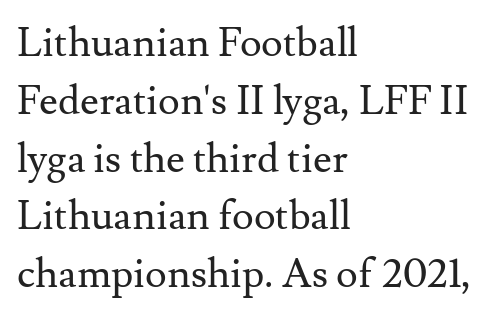
The image shows 41 px regular-weight serif type, upright; set left-aligned, normal line spacing (1.41x), normal letter spacing, not underlined; medium stroke contrast and a small x-height.
